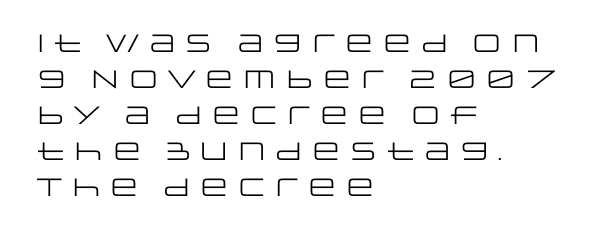
The image shows 25 px text type, upright; set left-aligned, normal line spacing (1.44x), normal letter spacing, not underlined.
